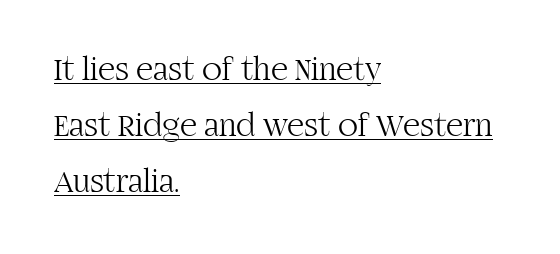
A serif font was chosen for this passage. A typesetter would call this zero additional tracking. The passage shown is typed in a proportional face where columns would drift. The passage shown is underscored from start to finish.
